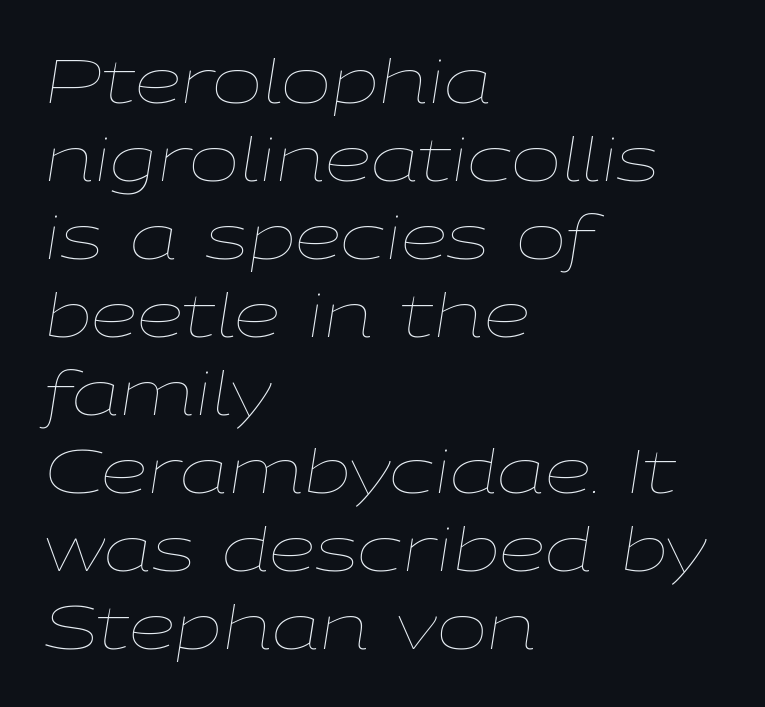
The image shows 60 px thin, wide type, italic (leaning right); set left-aligned, normal line spacing (1.3x), normal letter spacing, not underlined; low stroke contrast and a medium x-height.
